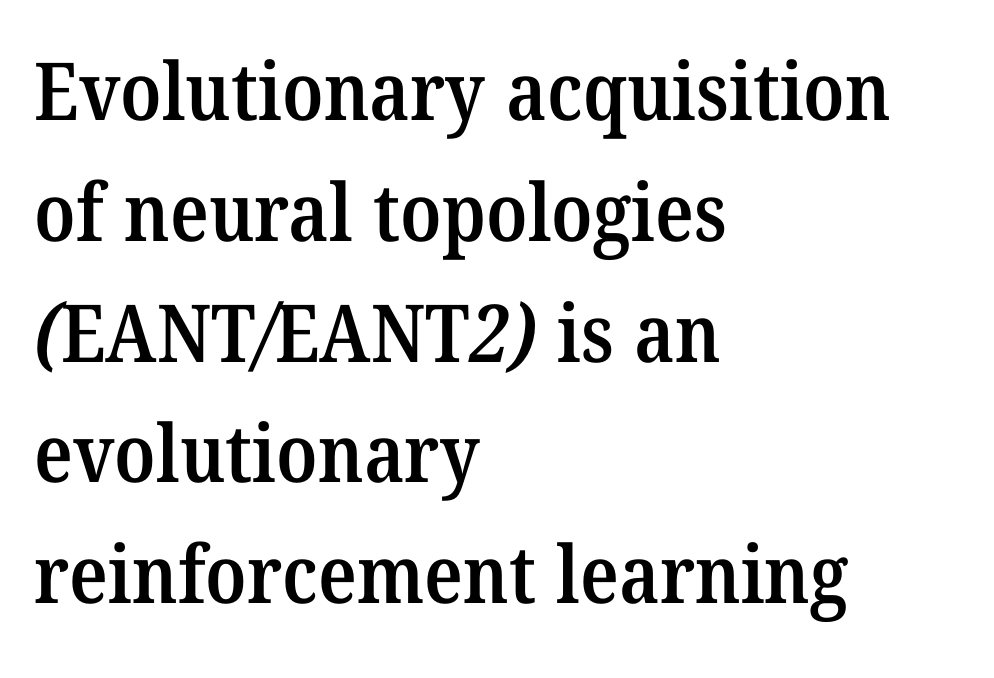
Q: Is the text bold? A: Semi-bold.
Q: Is the typeface a serif or a sans-serif typeface? A: Serif.
Q: Is the text underlined? A: No.
Q: How is the paragraph aligned? A: Left-aligned.
Q: Is the spacing between letters normal or unusually wide? A: Normal.
Q: Is the spacing between lines tight, normal or loose? A: Normal.
Q: Width (condensed, normal, or wide)? A: Normal.
Q: Stroke contrast? A: Medium.
Q: x-height? A: Medium.
Q: Monospaced? A: No.
